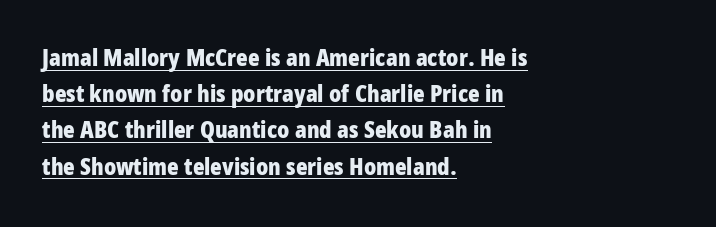
The image shows 24 px bold type, upright; set left-aligned, normal line spacing (1.51x), normal letter spacing, underlined.
